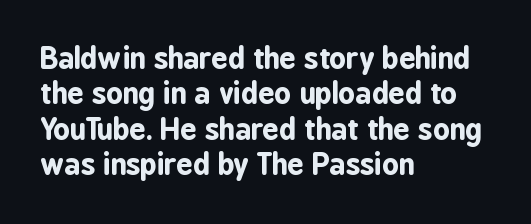
The image shows 29 px bold, condensed sans-serif type, upright; set left-aligned, line spacing 1.22x, normal letter spacing, not underlined; low stroke contrast and a medium x-height.
